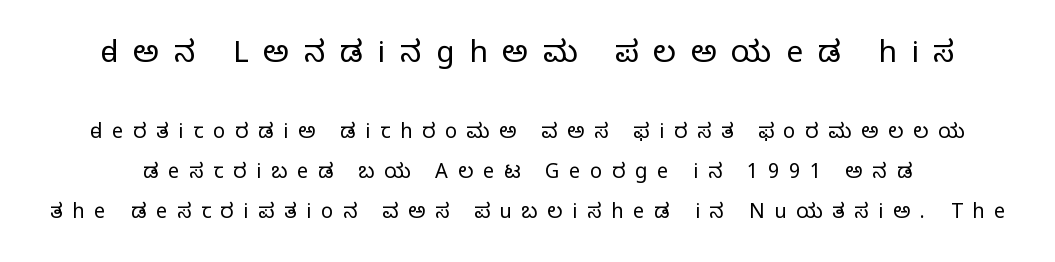
The font sits on the lighter half of the weight spectrum, regular included. Ascenders rise straight up at ninety degrees. The face used here is rendered with a markedly widened letterfit. The passage shown is typed in a proportional face where columns would drift. Type size steps down from the first block to the second.
